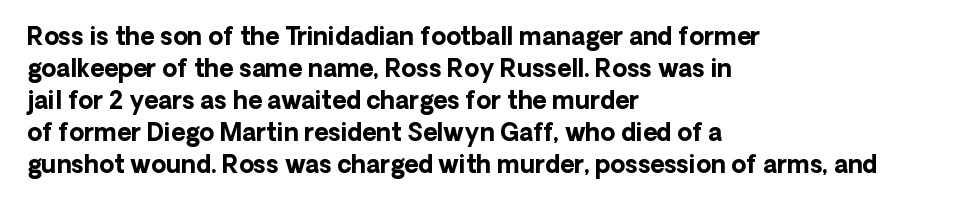
Q: Is the text bold? A: Yes.
Q: Is the text italic (slanted)? A: No, it is upright.
Q: Is the text underlined? A: No.
Q: How is the paragraph aligned? A: Left-aligned.
Q: Is the spacing between letters normal or unusually wide? A: Normal.
Q: Is the spacing between lines tight, normal or loose? A: Normal.
